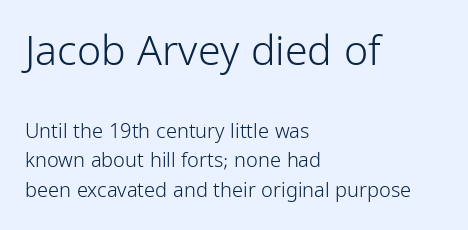
It's the straight-up-and-down kind of type. Notice how the passage keeps a crisp vertical edge on the left only. You could not count columns in this text — the font is proportionally spaced. Compared with typical paragraphs, the rows here are spaced about the same.
